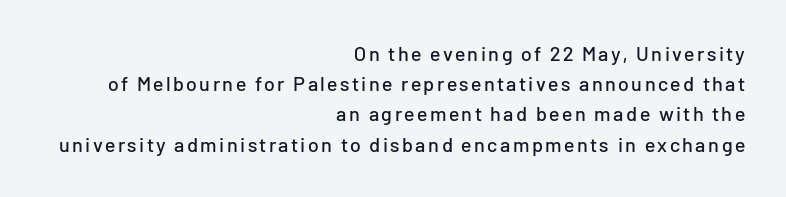
Q: Is the text italic (slanted)? A: No, it is upright.
Q: Is the text underlined? A: No.
Q: How is the paragraph aligned? A: Right-aligned.
Q: Is the spacing between lines tight, normal or loose? A: Normal.
